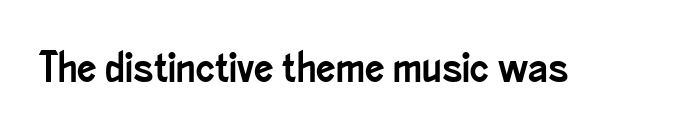
The characters display no serif detailing; their extremities are plain. A typesetter would call this proportional, since set widths differ per character. A clean baseline with only descenders dipping below it. In terms of posture, this sample is upright. How are the letters spaced? Ordinarily, with no added tracking.
